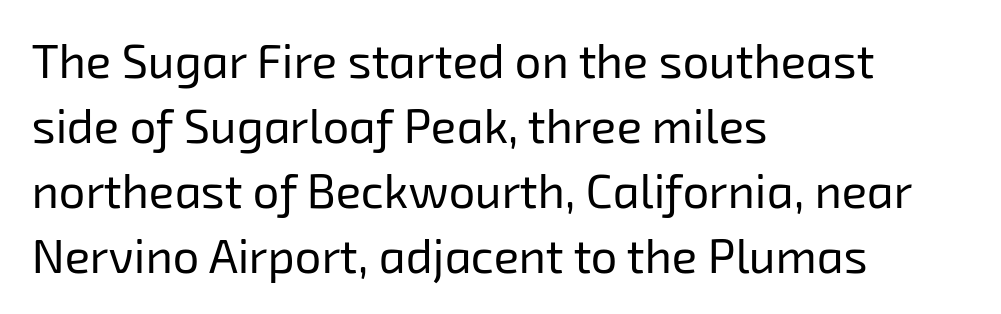
Q: Is the text bold? A: No.
Q: Is the typeface a serif or a sans-serif typeface? A: Sans-serif.
Q: Is the text underlined? A: No.
Q: How is the paragraph aligned? A: Left-aligned.
Q: Is the spacing between letters normal or unusually wide? A: Normal.
Q: Is the spacing between lines tight, normal or loose? A: Normal.
Q: Width (condensed, normal, or wide)? A: Normal.
Q: Stroke contrast? A: Low.
Q: x-height? A: Medium.
Q: Monospaced? A: No.
